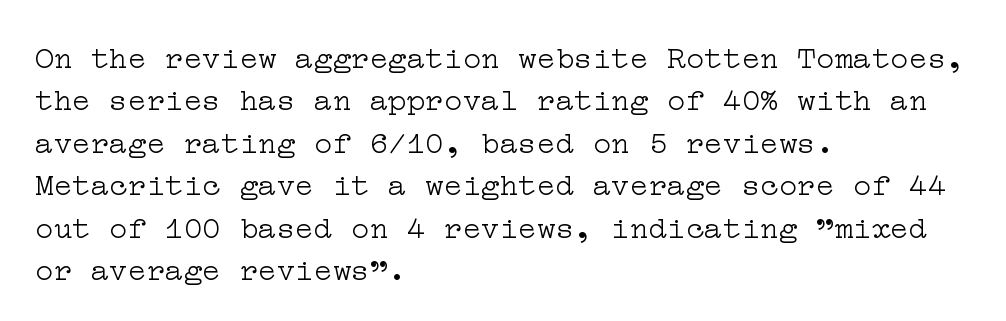
Baseline-to-baseline distance is the conventional proportion of letter height. Compared with a typical body face, this is equally light or lighter still. Are there feet on the stems? There are — it's a serif. Ascenders rise straight up at ninety degrees. One-word summary of the alignment: left.
